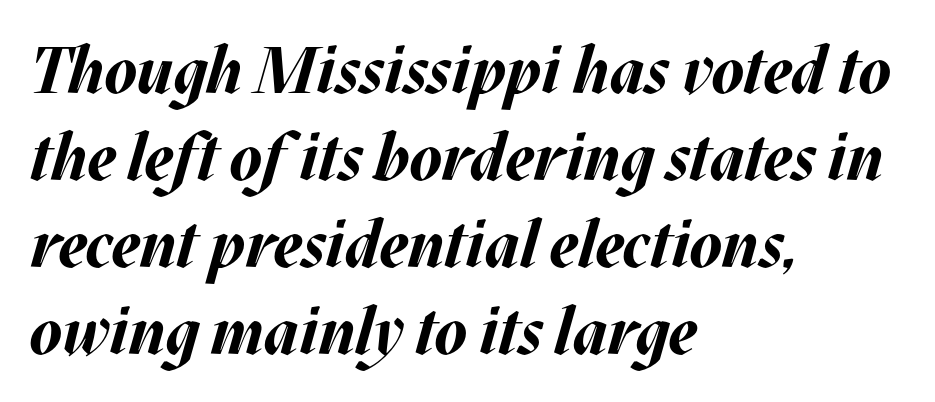
The image shows 65 px bold type, italic (leaning right); set left-aligned, normal line spacing (1.34x), normal letter spacing, not underlined; medium stroke contrast and a large x-height.
